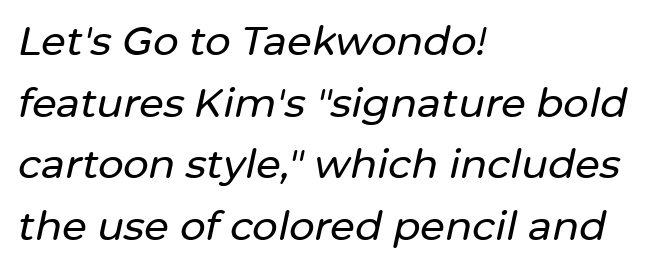
Q: Is the text italic (slanted)? A: Yes, it leans right by about 12 degrees.
Q: Is the text underlined? A: No.
Q: How is the paragraph aligned? A: Left-aligned.
Q: Is the spacing between letters normal or unusually wide? A: Normal.
Q: Is the spacing between lines tight, normal or loose? A: Normal.
Q: Width (condensed, normal, or wide)? A: Normal.
Q: Stroke contrast? A: Low.
Q: x-height? A: Medium.
Q: Monospaced? A: No.
